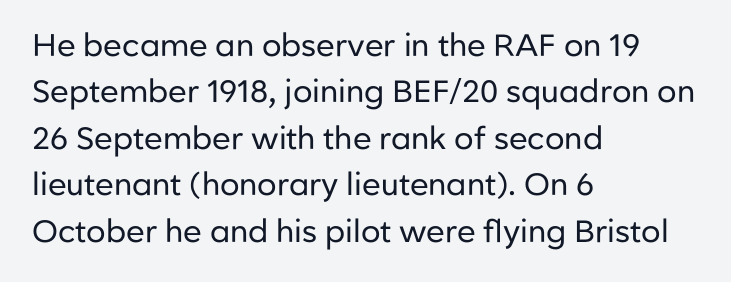
The image shows 31 px regular-weight sans-serif type, upright; set left-aligned, normal line spacing (1.5x), normal letter spacing, not underlined; low stroke contrast and a medium x-height.
